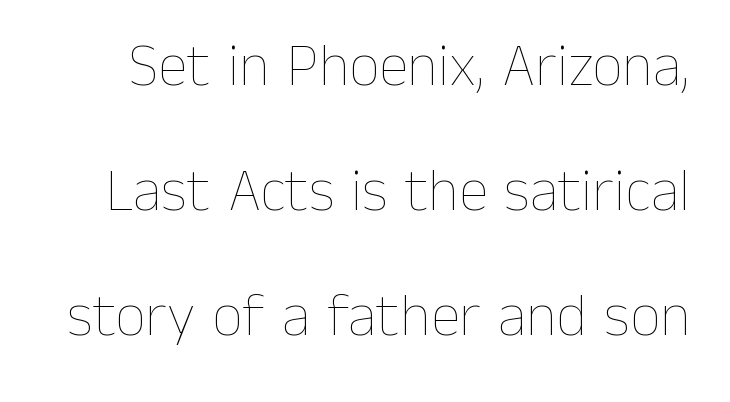
Q: Is the text bold? A: No.
Q: Is the text italic (slanted)? A: No, it is upright.
Q: Is the text underlined? A: No.
Q: Is the spacing between letters normal or unusually wide? A: Normal.
Q: Is the spacing between lines tight, normal or loose? A: Loose.
Q: Width (condensed, normal, or wide)? A: Normal.
Q: Stroke contrast? A: Low.
Q: x-height? A: Medium.
Q: Monospaced? A: No.
